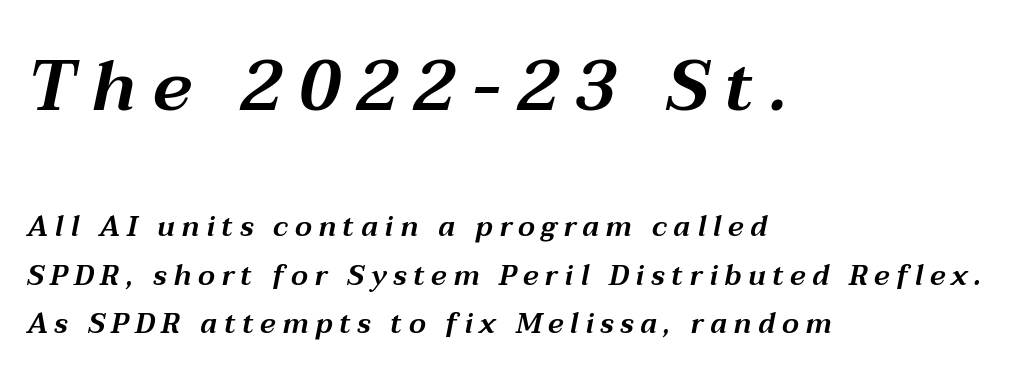
The whole block is typeset with a tilt. Think of a printed novel: that variable character pitch is what you see here. The text block is weighted toward the left margin, trailing off unevenly rightward. Character size in the leading block exceeds that of the trailing block.
